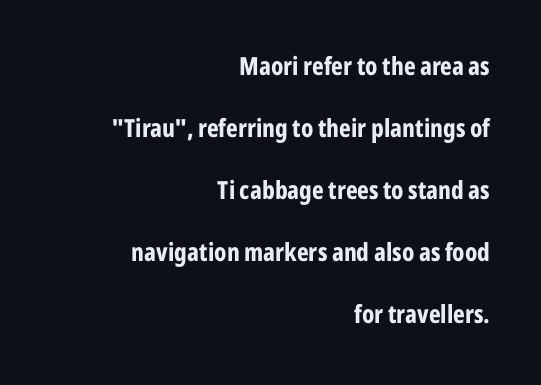
{"italic": "no", "bold": "yes", "underline": "no", "align": "right", "line_spacing": "loose", "line_spacing_ratio": 2.48, "letter_spacing": "normal", "letter_spacing_em": 0.0, "glyph_px": 25}
